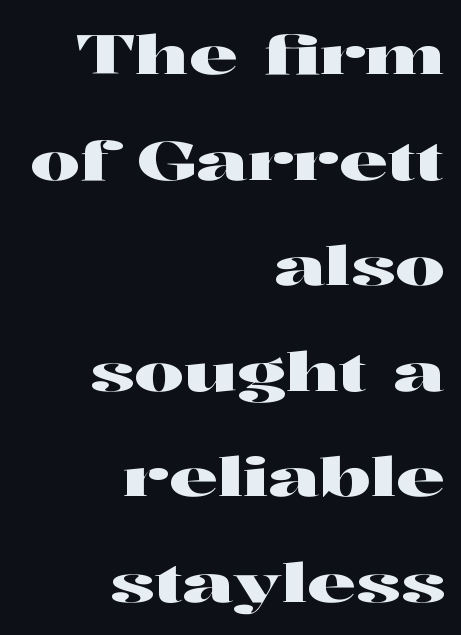
The image shows 55 px wide serif type, upright; set right-aligned, loose line spacing (1.92x), normal letter spacing, not underlined; high stroke contrast and a medium x-height.
